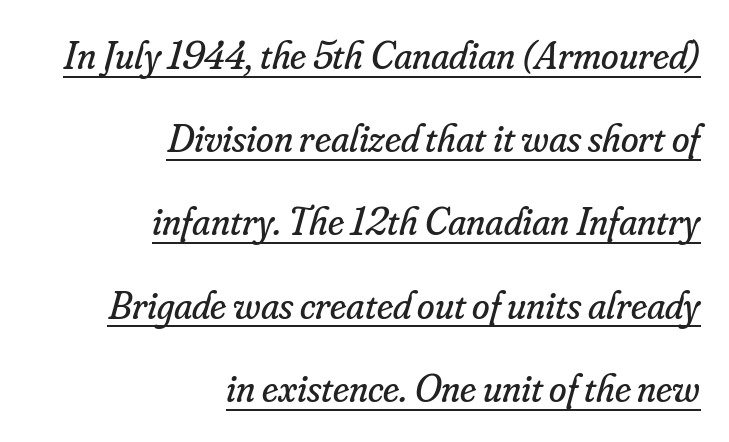
The face used here is proportionally spaced, like ordinary book or web type. Small tapered or slab feet sit at the stroke ends, so this counts as serif. The letterforms sit shoulder to shoulder at normal distance. Notice how the passage keeps a crisp vertical edge on the right only. You can see a thin bar hugging the bottom of the glyphs. Each new line begins a long way beneath the previous one.
